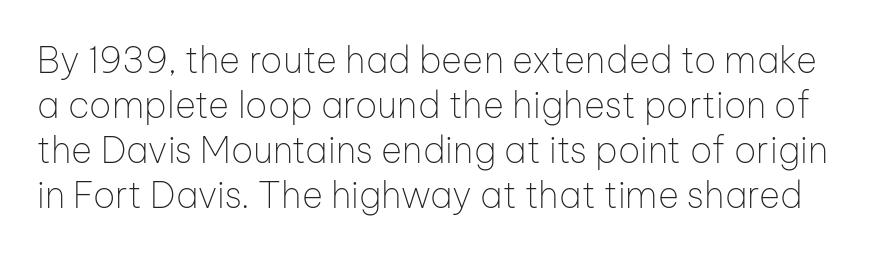
Q: Is the text bold? A: No.
Q: Is the text italic (slanted)? A: No, it is upright.
Q: Is the typeface a serif or a sans-serif typeface? A: Sans-serif.
Q: Is the text underlined? A: No.
Q: Is the spacing between letters normal or unusually wide? A: Normal.
Q: Is the spacing between lines tight, normal or loose? A: Normal.
Q: Width (condensed, normal, or wide)? A: Normal.
Q: Stroke contrast? A: Low.
Q: x-height? A: Medium.
Q: Monospaced? A: No.
